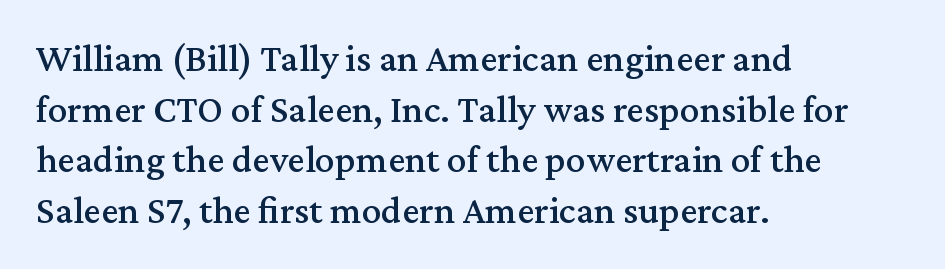
These lines stack with their left ends in a neat column. Does the lettering tilt? It doesn't — this is upright. What stands out about the letter spacing? Nothing — it is the standard amount. Does the leading feel generous? No, just average. Check where the strokes stop: tiny serifs finish them off.
